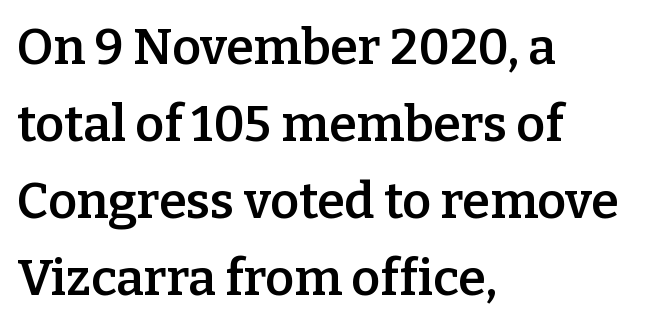
Q: Is the text bold? A: Semi-bold.
Q: Is the text italic (slanted)? A: No, it is upright.
Q: Is the typeface a serif or a sans-serif typeface? A: Serif.
Q: Is the text underlined? A: No.
Q: How is the paragraph aligned? A: Left-aligned.
Q: Is the spacing between letters normal or unusually wide? A: Normal.
Q: Is the spacing between lines tight, normal or loose? A: Normal.
Q: Width (condensed, normal, or wide)? A: Normal.
Q: Stroke contrast? A: Low.
Q: x-height? A: Medium.
Q: Monospaced? A: No.
